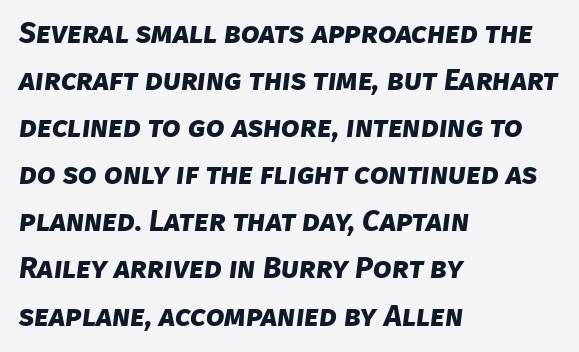
The image shows 30 px bold sans-serif type; set left-aligned, normal line spacing (1.57x), normal letter spacing, not underlined; low stroke contrast and a large x-height.
